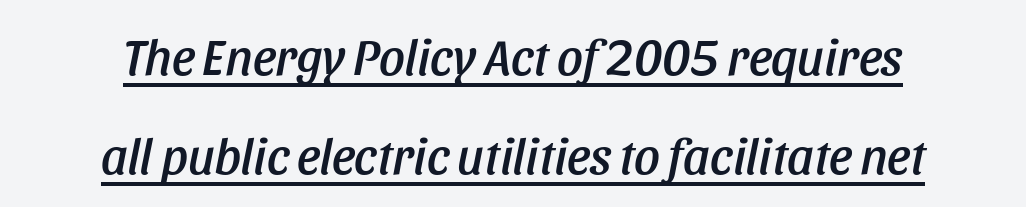
{"italic": "yes", "lean": "right", "slant_degrees": 11, "width": "condensed", "stroke_contrast": "low", "x_height": "large", "monospaced": "no", "underline": "yes", "align": "center", "line_spacing": "loose", "line_spacing_ratio": 1.95, "letter_spacing": "normal", "letter_spacing_em": 0.0, "glyph_px": 51}
